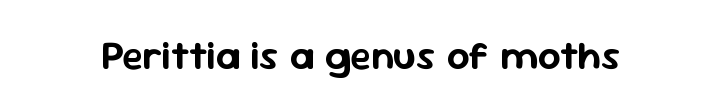
Every stem runs plumb, perpendicular to the baseline. The foot of each line stays bare and open. Here the designer chose a conventional face with non-uniform glyph widths. This rendering leaves character spacing at its baseline value.
